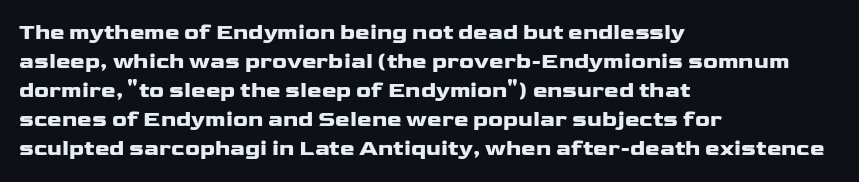
{"italic": "no", "bold": "yes", "underline": "no", "align": "left", "line_spacing": "normal", "line_spacing_ratio": 1.32, "letter_spacing": "normal", "letter_spacing_em": 0.0, "glyph_px": 22}
